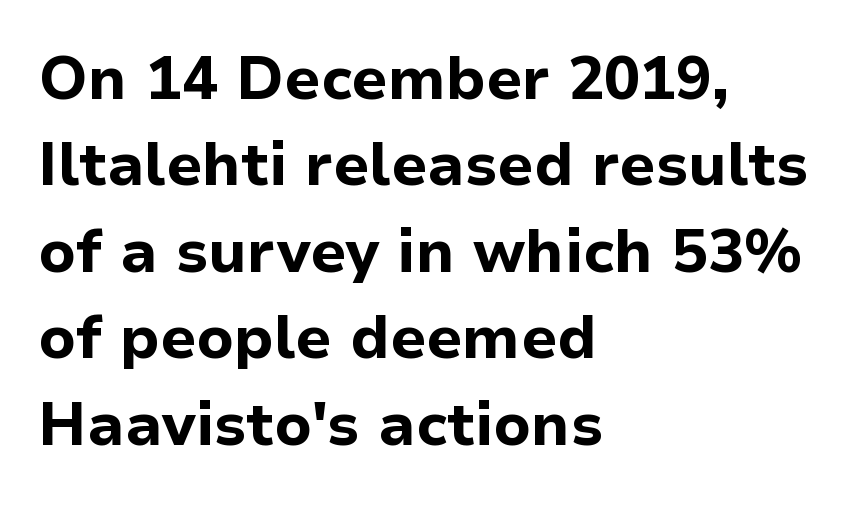
The image shows 60 px bold sans-serif type, upright; set left-aligned, normal line spacing (1.44x), normal letter spacing, not underlined; low stroke contrast and a medium x-height.
